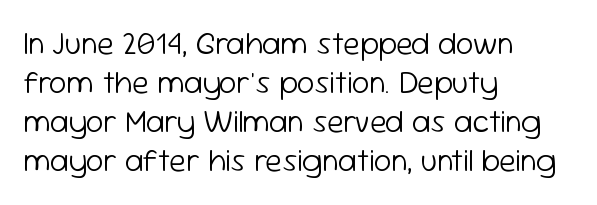
Q: Is the text bold? A: No.
Q: Is the text italic (slanted)? A: No, it is upright.
Q: Is the typeface a serif or a sans-serif typeface? A: Sans-serif.
Q: Is the text underlined? A: No.
Q: How is the paragraph aligned? A: Left-aligned.
Q: Is the spacing between letters normal or unusually wide? A: Normal.
Q: Is the spacing between lines tight, normal or loose? A: Normal.
Q: Width (condensed, normal, or wide)? A: Normal.
Q: Stroke contrast? A: Low.
Q: x-height? A: Medium.
Q: Monospaced? A: No.
